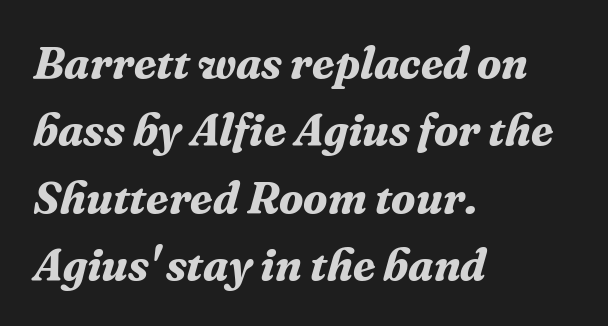
Q: Is the text bold? A: Yes.
Q: Is the text italic (slanted)? A: Yes, it leans right by about 16 degrees.
Q: Is the typeface a serif or a sans-serif typeface? A: Serif.
Q: Is the text underlined? A: No.
Q: How is the paragraph aligned? A: Left-aligned.
Q: Is the spacing between letters normal or unusually wide? A: Normal.
Q: Is the spacing between lines tight, normal or loose? A: Normal.
Q: Width (condensed, normal, or wide)? A: Normal.
Q: Stroke contrast? A: Medium.
Q: x-height? A: Medium.
Q: Monospaced? A: No.
